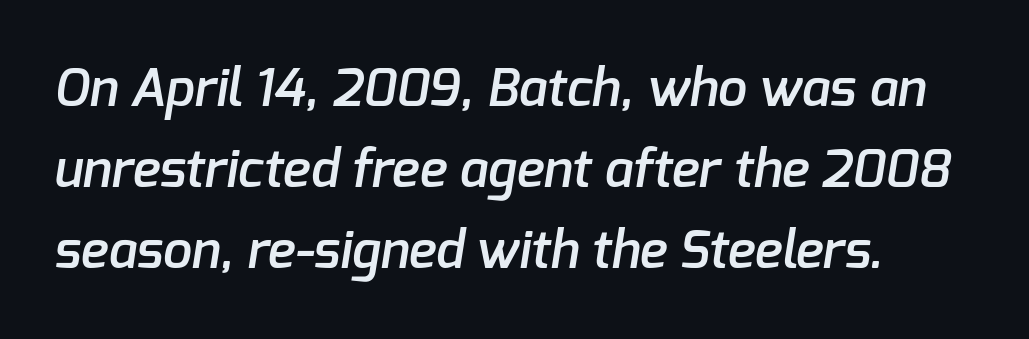
{"serif": "no", "bold": "semi", "weight": "semibold", "width": "normal", "stroke_contrast": "low", "x_height": "medium", "monospaced": "no", "underline": "no", "align": "left", "line_spacing": "normal", "line_spacing_ratio": 1.56, "letter_spacing": "normal", "letter_spacing_em": 0.0, "glyph_px": 52}
